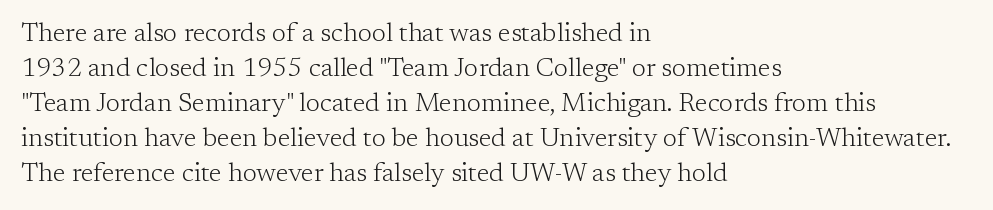
{"italic": "no", "bold": "no", "underline": "no", "align": "left", "line_spacing": "normal", "line_spacing_ratio": 1.35, "letter_spacing": "normal", "letter_spacing_em": 0.0, "glyph_px": 26}
